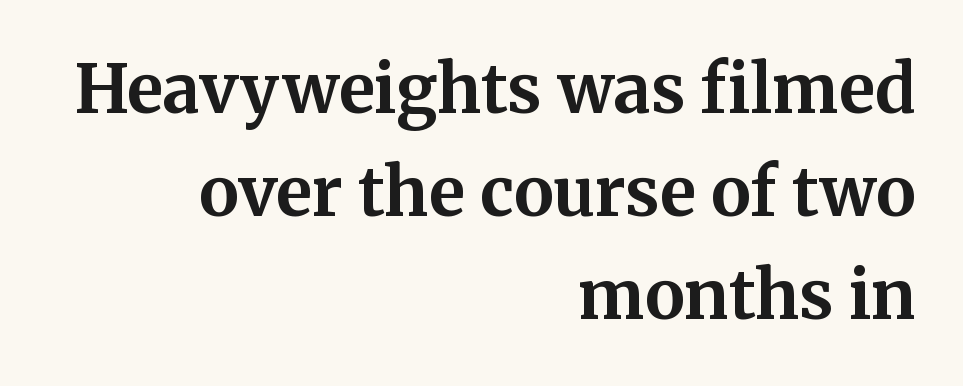
The image shows 67 px bold serif type, upright; set right-aligned, normal line spacing (1.54x), normal letter spacing, not underlined; medium stroke contrast and a medium x-height.
